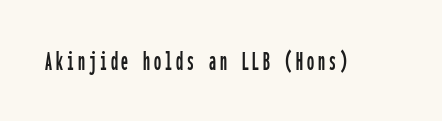
The image shows 28 px condensed sans-serif type, upright, monospaced; set not underlined; low stroke contrast and a medium x-height.
